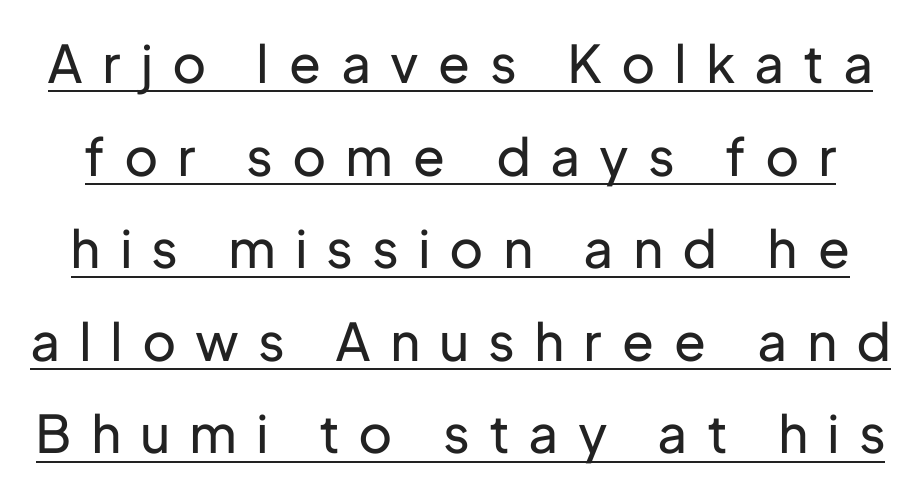
{"serif": "no", "italic": "no", "bold": "no", "weight": "regular", "width": "normal", "stroke_contrast": "low", "x_height": "medium", "monospaced": "no", "underline": "yes", "line_spacing_ratio": 1.78, "letter_spacing": "wide", "letter_spacing_em": 0.4, "glyph_px": 52}
